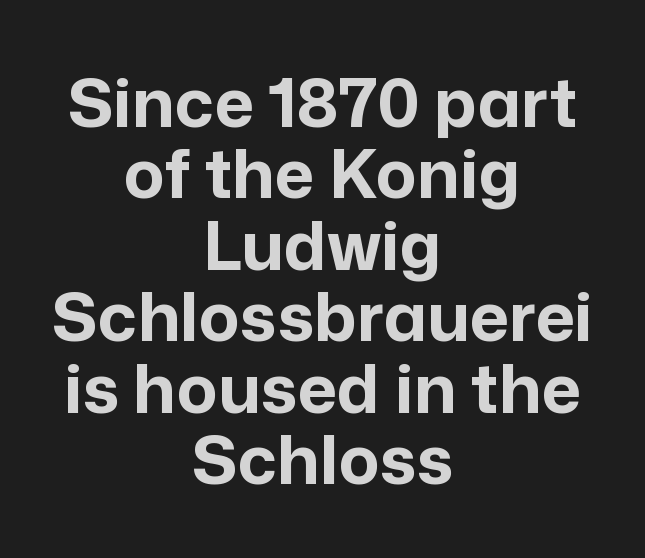
Q: Is the text bold? A: Yes.
Q: Is the text italic (slanted)? A: No, it is upright.
Q: Is the typeface a serif or a sans-serif typeface? A: Sans-serif.
Q: Is the text underlined? A: No.
Q: How is the paragraph aligned? A: Centered.
Q: Is the spacing between letters normal or unusually wide? A: Normal.
Q: Is the spacing between lines tight, normal or loose? A: Tight.
Q: Width (condensed, normal, or wide)? A: Normal.
Q: Stroke contrast? A: Low.
Q: x-height? A: Medium.
Q: Monospaced? A: No.
